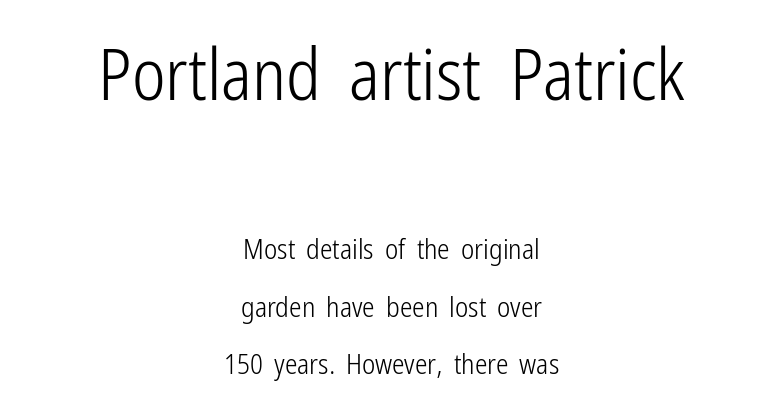
The image shows 71 px light, condensed sans-serif type, upright; set centered, loose line spacing (2.05x), normal letter spacing, not underlined; the first (top) block is 2.54x larger; low stroke contrast and a medium x-height.
